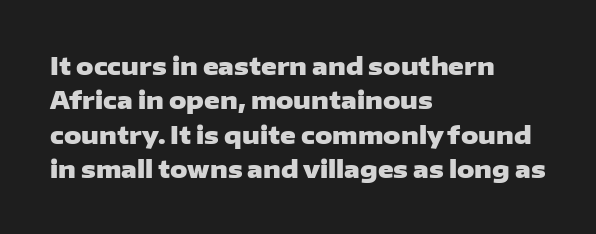
The image shows 24 px bold type, upright; set left-aligned, normal line spacing (1.43x), normal letter spacing, not underlined.
